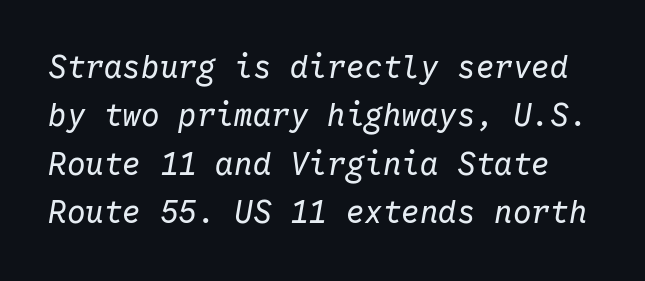
The face used here has a pronounced slope to its letters. The space between consecutive lines is moderate. The glyphs are unaccompanied by any horizontal stroke below them. The letterforms sit at book weight or below. Spacing verdict: monospaced, one width for all characters.
